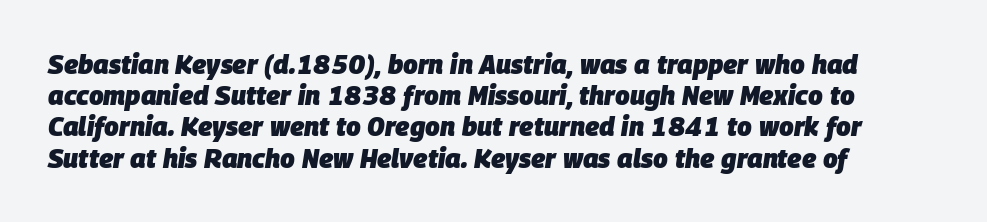
The image shows 26 px bold type, italic (leaning right); set left-aligned, line spacing 1.2x, normal letter spacing, not underlined.
